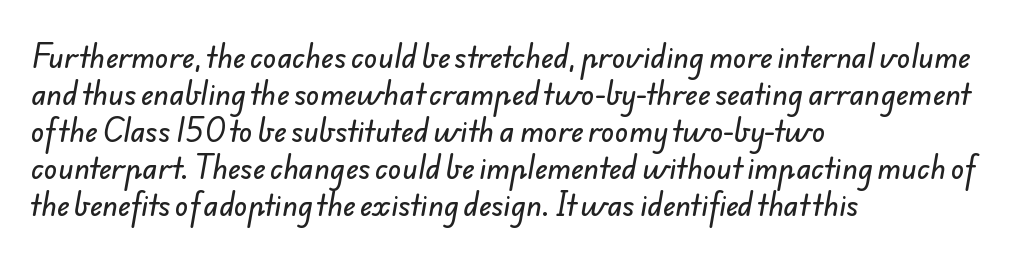
{"serif": "no", "width": "normal", "stroke_contrast": "low", "x_height": "small", "monospaced": "no", "underline": "no", "align": "left", "line_spacing": "normal", "line_spacing_ratio": 1.32, "letter_spacing": "normal", "letter_spacing_em": 0.0, "glyph_px": 28}
